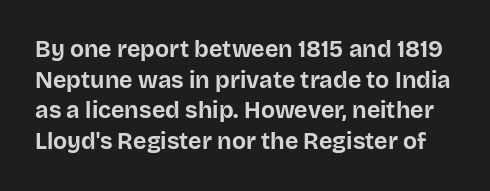
A full-strength bold gives these letters their thick strokes. Regarding leading, the lines here are spaced in the standard way. Students, note that the glyphs here touch the page at normal intervals. Descenders are the only things crossing below the line. Nope, not italic — everything's standing straight.
